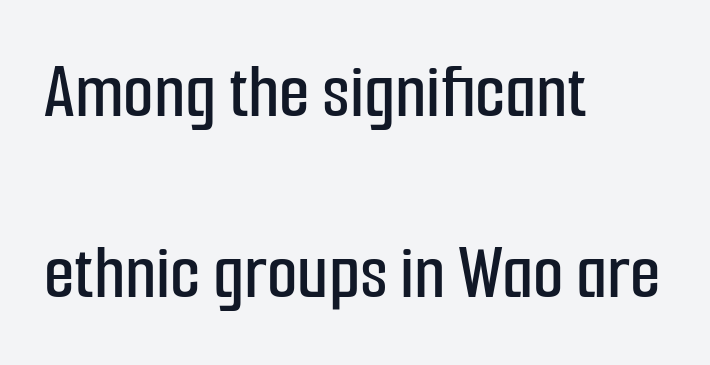
Q: Is the text italic (slanted)? A: No, it is upright.
Q: Is the typeface a serif or a sans-serif typeface? A: Sans-serif.
Q: Is the text underlined? A: No.
Q: How is the paragraph aligned? A: Left-aligned.
Q: Is the spacing between letters normal or unusually wide? A: Normal.
Q: Is the spacing between lines tight, normal or loose? A: Loose.
Q: Width (condensed, normal, or wide)? A: Condensed.
Q: Stroke contrast? A: Low.
Q: x-height? A: Medium.
Q: Monospaced? A: No.
